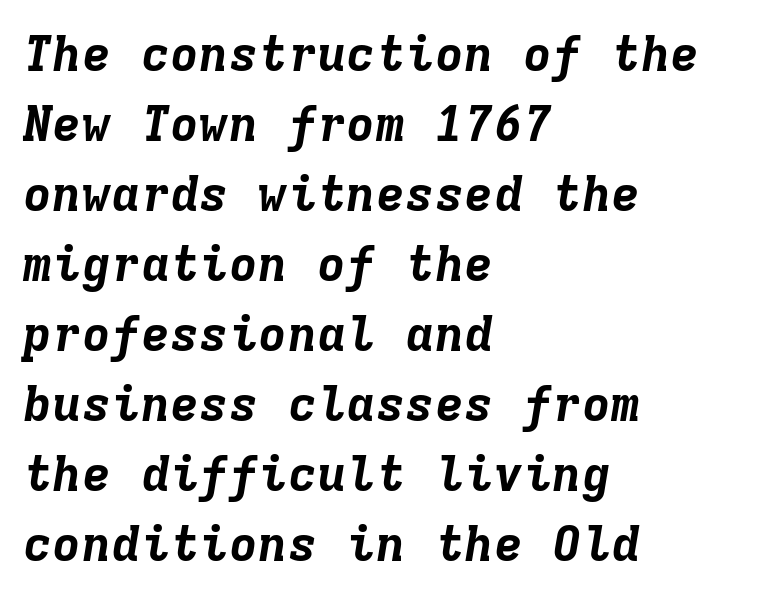
The text block is weighted toward the left margin, trailing off unevenly rightward. Interline gaps are of average width in this sample. The face used here has a pronounced slope to its letters. Spacing verdict: monospaced, one width for all characters. The letters sit at their default tracking, neither squeezed nor spread. Decoration check: the copy has no underline.
